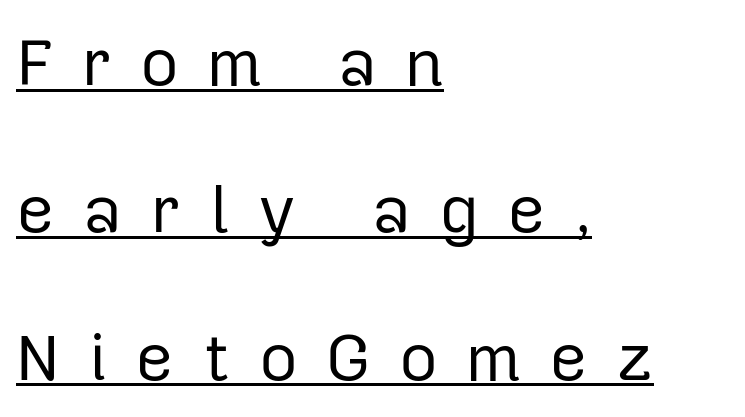
{"serif": "no", "italic": "no", "bold": "no", "weight": "regular", "width": "normal", "stroke_contrast": "low", "x_height": "medium", "monospaced": "no", "underline": "yes", "align": "left", "line_spacing": "loose", "line_spacing_ratio": 2.2, "letter_spacing": "wide", "letter_spacing_em": 0.42, "glyph_px": 67}
